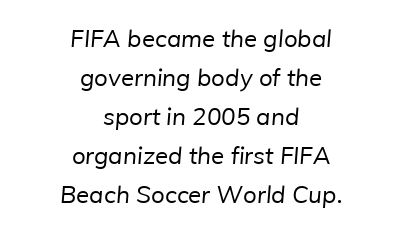
The image shows 24 px text type; set centered, normal line spacing (1.62x), normal letter spacing, not underlined.
